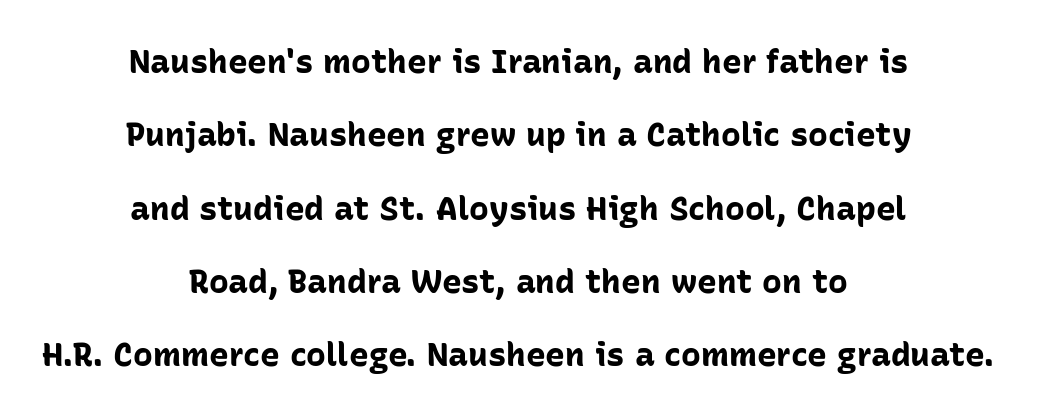
A typesetter would call this leading open, well beyond the default. This sample uses an upright cut, with every glyph sitting square on the baseline. Nobody touched the tracking dial on this one. Horizontally, the lines are justified to the midpoint only. The letters advance in unequal steps, a hallmark of proportional type. Glance below the letters and you will spot only blank space.
